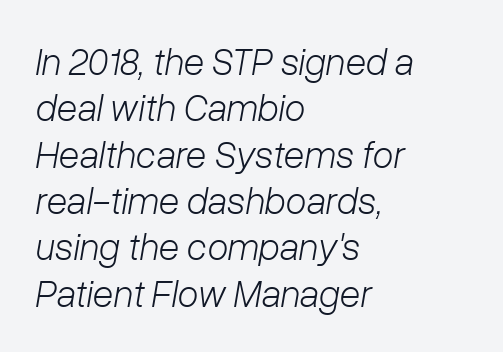
The image shows 38 px light type, italic (leaning right); set left-aligned, line spacing 1.22x, normal letter spacing, not underlined; low stroke contrast and a medium x-height.
